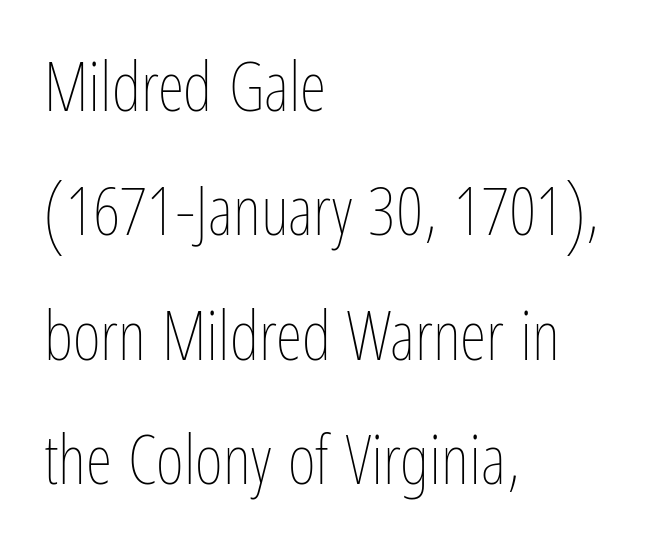
The image shows 68 px thin, condensed type, upright; set left-aligned, line spacing 1.83x, normal letter spacing, not underlined; low stroke contrast and a medium x-height.
